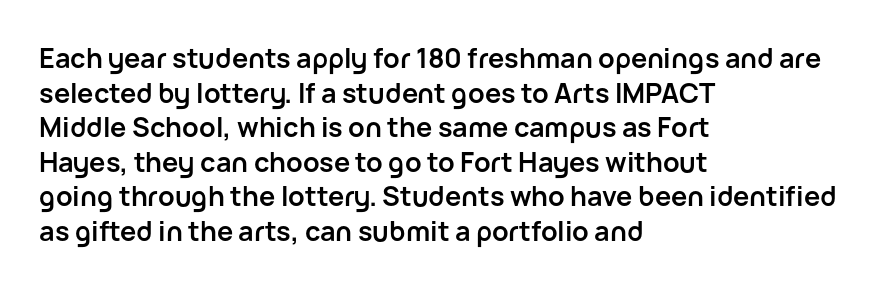
The image shows 27 px bold type, upright; set left-aligned, normal line spacing (1.28x), normal letter spacing, not underlined.
